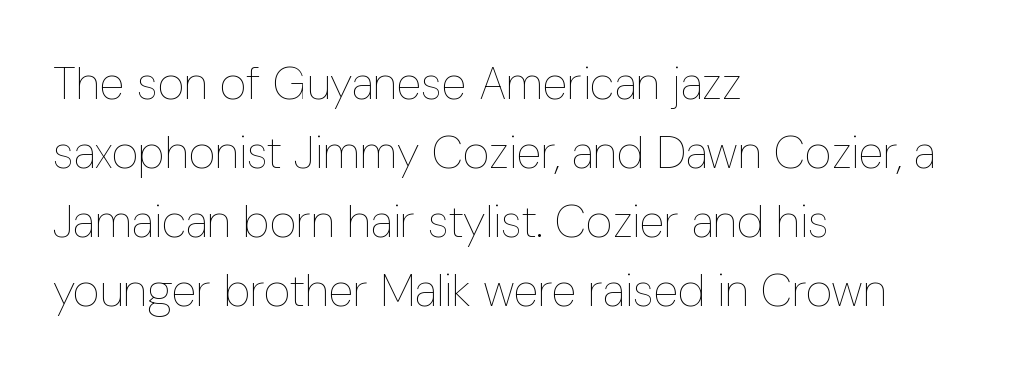
The image shows 46 px thin, condensed type, upright; set left-aligned, normal line spacing (1.5x), normal letter spacing, not underlined; low stroke contrast and a medium x-height.
